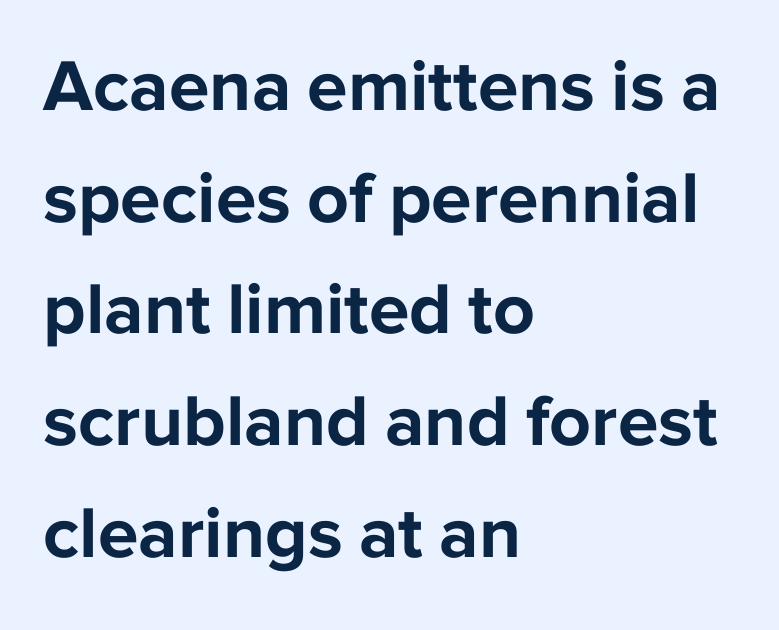
Q: Is the text bold? A: Yes.
Q: Is the text italic (slanted)? A: No, it is upright.
Q: Is the typeface a serif or a sans-serif typeface? A: Sans-serif.
Q: Is the text underlined? A: No.
Q: How is the paragraph aligned? A: Left-aligned.
Q: Is the spacing between letters normal or unusually wide? A: Normal.
Q: Is the spacing between lines tight, normal or loose? A: Normal.
Q: Width (condensed, normal, or wide)? A: Normal.
Q: Stroke contrast? A: Low.
Q: x-height? A: Medium.
Q: Monospaced? A: No.
